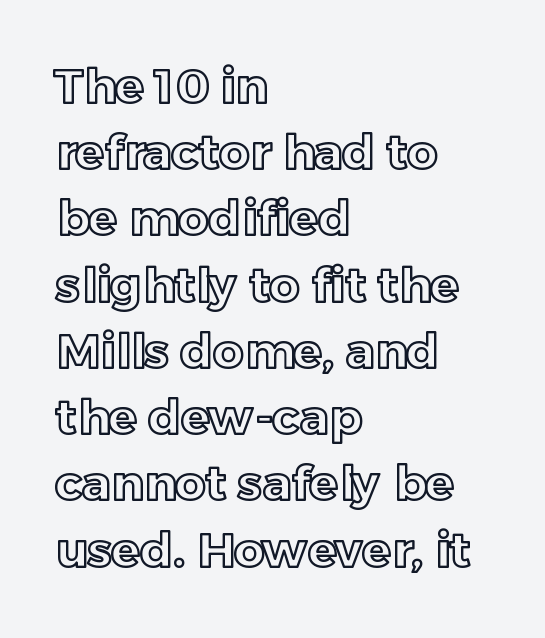
Posture: vertical. Rule under the text: the space is simply empty. The lines in this sample share a left origin and differ only in where they stop. This sample has the flowing, uneven cadence of proportional lettering. Leading matches the norm, producing a regular column.
